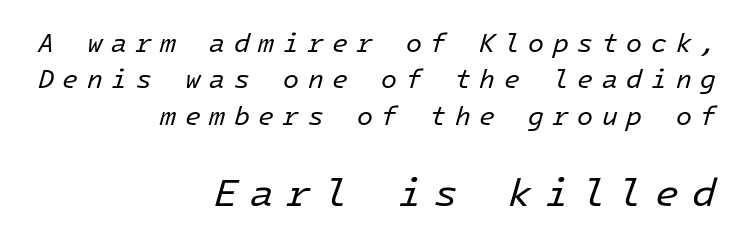
Q: Is the text bold? A: No.
Q: Is the text italic (slanted)? A: Yes, it leans right by about 16 degrees.
Q: Is the text underlined? A: No.
Q: How is the paragraph aligned? A: Right-aligned.
Q: Is the spacing between letters normal or unusually wide? A: Unusually wide.
Q: Is the spacing between lines tight, normal or loose? A: Normal.
Q: Which block of text is set in a larger size, the first (top) or the second (bottom)? A: The second (bottom) one.
Q: Width (condensed, normal, or wide)? A: Normal.
Q: Stroke contrast? A: Low.
Q: x-height? A: Medium.
